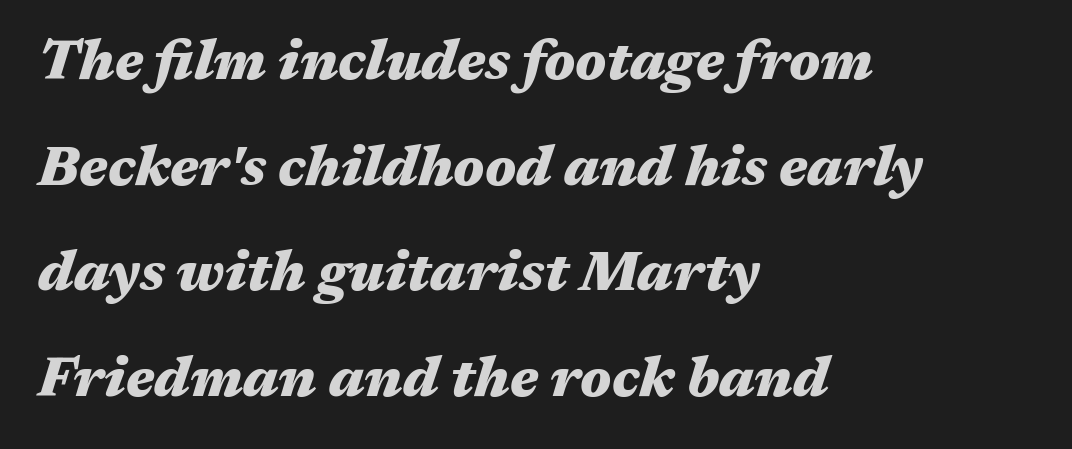
{"italic": "yes", "lean": "right", "slant_degrees": 17, "bold": "yes", "weight": "heavy", "width": "wide", "stroke_contrast": "medium", "x_height": "medium", "monospaced": "no", "underline": "no", "align": "left", "line_spacing": "loose", "line_spacing_ratio": 1.92, "letter_spacing": "normal", "letter_spacing_em": 0.0, "glyph_px": 55}
